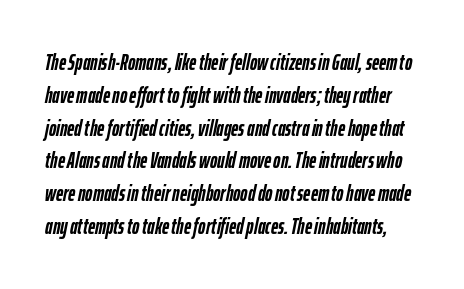
{"italic": "yes", "lean": "right", "slant_degrees": 12, "bold": "yes", "underline": "no", "line_spacing": "normal", "line_spacing_ratio": 1.49, "letter_spacing": "normal", "letter_spacing_em": 0.0, "glyph_px": 22}
